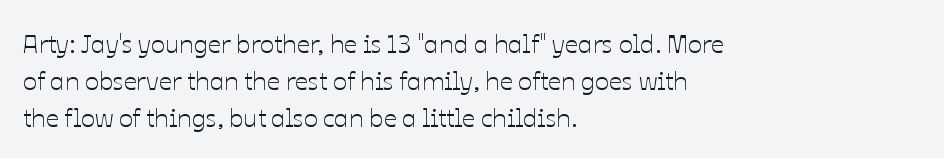
The image shows 26 px text type, upright; set left-aligned, normal line spacing (1.42x), normal letter spacing, not underlined.
